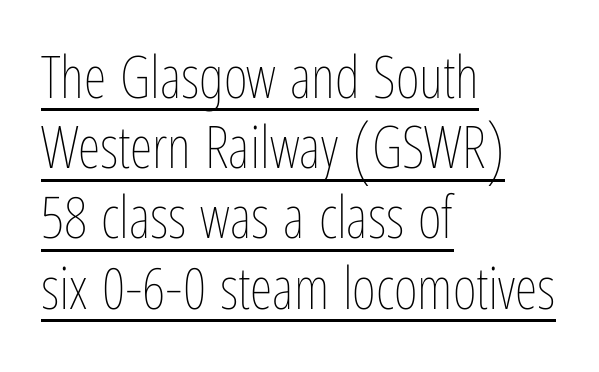
The image shows 58 px thin, condensed type, upright; set left-aligned, line spacing 1.21x, normal letter spacing, underlined; low stroke contrast and a medium x-height.
